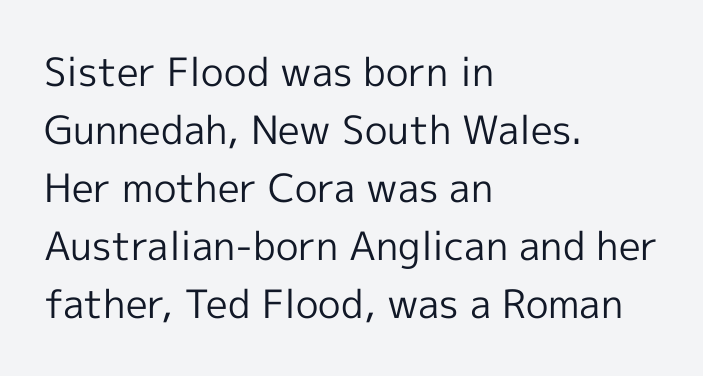
{"serif": "no", "italic": "no", "bold": "no", "weight": "regular", "width": "normal", "x_height": "medium", "monospaced": "no", "underline": "no", "align": "left", "line_spacing": "normal", "line_spacing_ratio": 1.49, "letter_spacing": "normal", "letter_spacing_em": 0.0, "glyph_px": 39}
